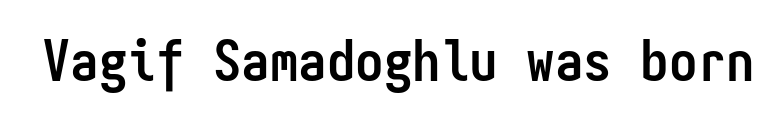
The image shows 57 px semibold, condensed sans-serif type, upright, monospaced; set normal letter spacing, not underlined; low stroke contrast and a medium x-height.
